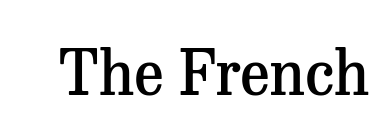
The gap between lines stays unmarked. Stroke terminals: seriffed. Tracking here is standard; glyphs follow each other at the usual distance. Do the characters align in a grid? No, the font is proportional.
